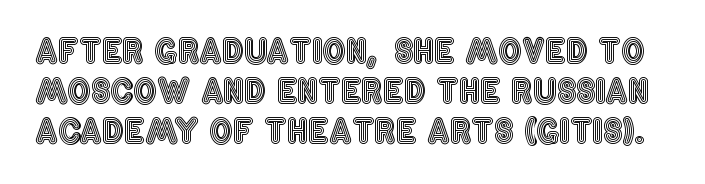
Words float on clear page, feet unadorned. Spacing verdict: proportional, widths tailored to each character. The passage shown has conventional tracking throughout. Posture: vertical.
